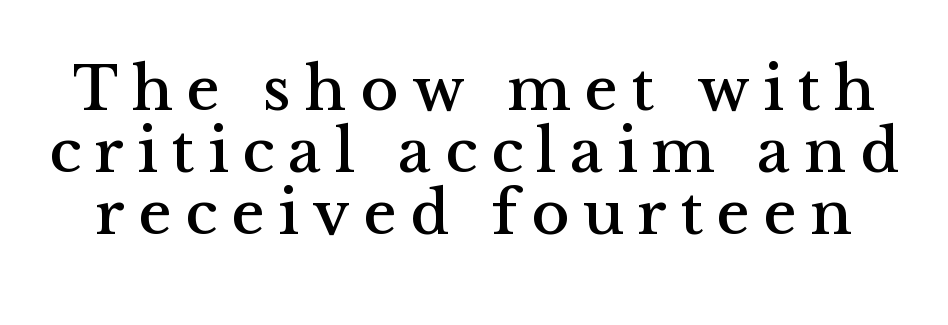
Here the designer chose a conventional face with non-uniform glyph widths. Serif or sans? Serif — the stroke terminals have little feet. Inter-character spacing is expanded well beyond the font's built-in metrics. In terms of posture, this sample is upright.
